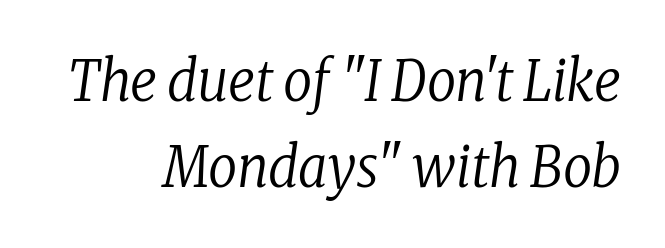
{"serif": "yes", "italic": "yes", "lean": "right", "slant_degrees": 8, "bold": "no", "weight": "regular", "width": "condensed", "stroke_contrast": "low", "x_height": "medium", "monospaced": "no", "underline": "no", "align": "right", "line_spacing": "normal", "line_spacing_ratio": 1.51, "letter_spacing": "normal", "letter_spacing_em": 0.0, "glyph_px": 57}
